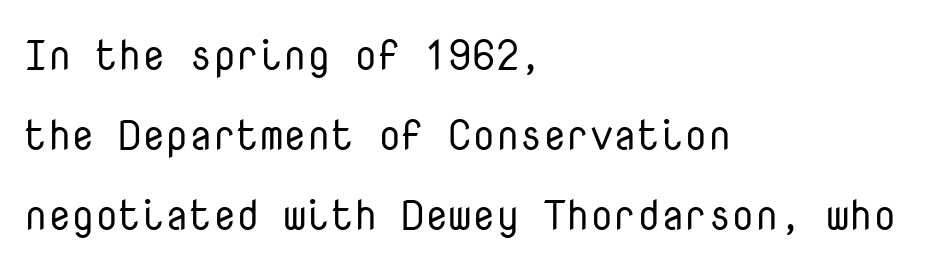
{"serif": "no", "italic": "no", "bold": "no", "weight": "regular", "width": "normal", "stroke_contrast": "low", "x_height": "medium", "monospaced": "yes", "underline": "no", "align": "left", "line_spacing": "loose", "line_spacing_ratio": 1.91, "letter_spacing": "normal", "letter_spacing_em": 0.0, "glyph_px": 42}
